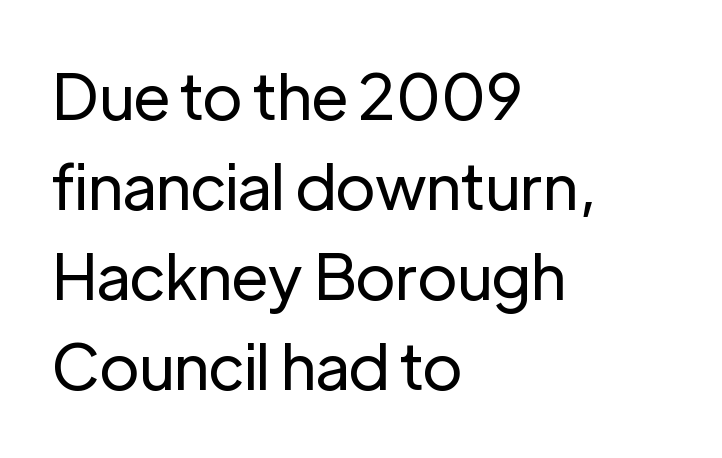
Stroke mass is kept to a normal reading level or below. Letterform terminals end flat and unadorned throughout the passage. The space between consecutive lines is moderate. Spacing verdict: proportional, widths tailored to each character.
